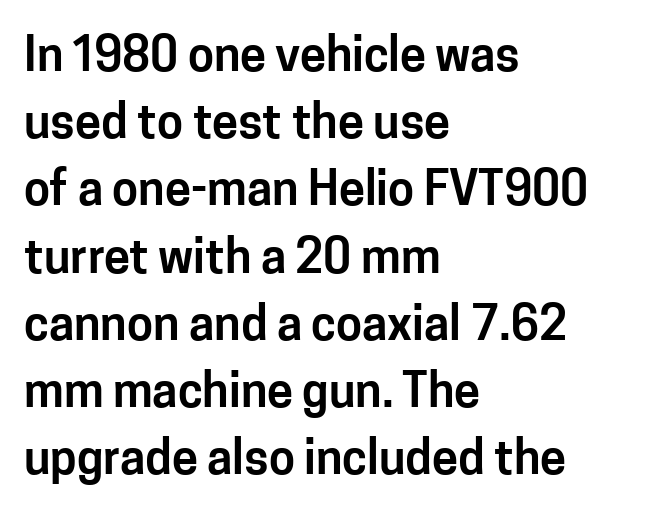
The image shows 47 px sans-serif type, upright; set left-aligned, normal line spacing (1.43x), normal letter spacing, not underlined; low stroke contrast and a medium x-height.
